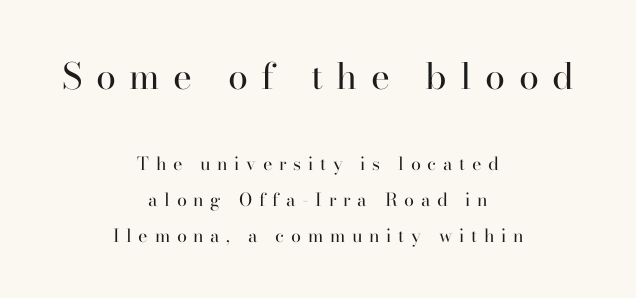
Q: Is the text bold? A: No.
Q: Is the text italic (slanted)? A: No, it is upright.
Q: Is the typeface a serif or a sans-serif typeface? A: Serif.
Q: Is the text underlined? A: No.
Q: How is the paragraph aligned? A: Centered.
Q: Is the spacing between letters normal or unusually wide? A: Unusually wide.
Q: Is the spacing between lines tight, normal or loose? A: Loose.
Q: Which block of text is set in a larger size, the first (top) or the second (bottom)? A: The first (top) one.
Q: Width (condensed, normal, or wide)? A: Normal.
Q: Stroke contrast? A: High.
Q: x-height? A: Small.
Q: Monospaced? A: No.
